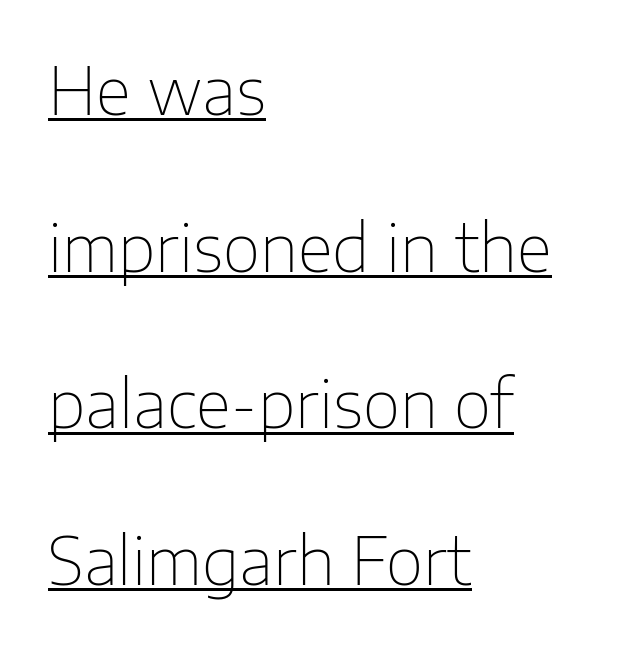
Q: Is the text bold? A: No.
Q: Is the text italic (slanted)? A: No, it is upright.
Q: Is the typeface a serif or a sans-serif typeface? A: Sans-serif.
Q: Is the text underlined? A: Yes.
Q: How is the paragraph aligned? A: Left-aligned.
Q: Is the spacing between letters normal or unusually wide? A: Normal.
Q: Is the spacing between lines tight, normal or loose? A: Loose.
Q: Width (condensed, normal, or wide)? A: Normal.
Q: Stroke contrast? A: Low.
Q: x-height? A: Medium.
Q: Monospaced? A: No.
